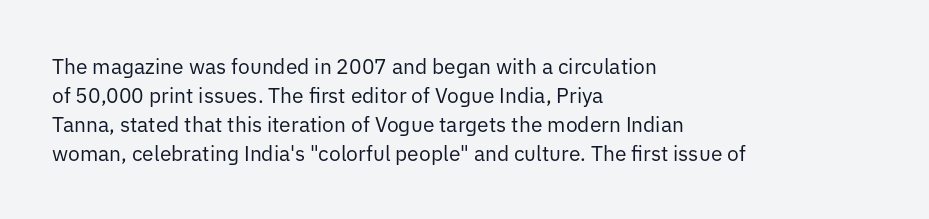
{"italic": "no", "bold": "no", "underline": "no", "align": "left", "line_spacing": "normal", "line_spacing_ratio": 1.38, "letter_spacing": "normal", "letter_spacing_em": 0.0, "glyph_px": 21}
